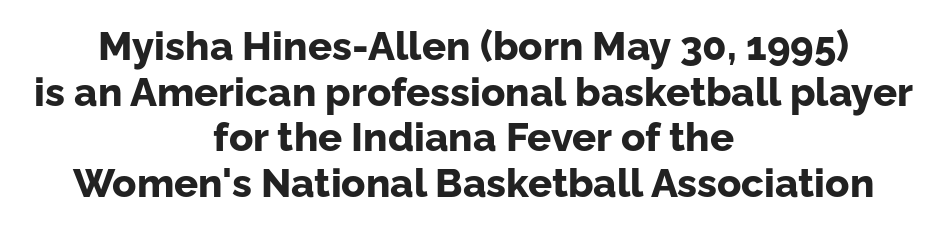
Q: Is the text bold? A: Yes.
Q: Is the text italic (slanted)? A: No, it is upright.
Q: Is the typeface a serif or a sans-serif typeface? A: Sans-serif.
Q: Is the text underlined? A: No.
Q: How is the paragraph aligned? A: Centered.
Q: Is the spacing between letters normal or unusually wide? A: Normal.
Q: Is the spacing between lines tight, normal or loose? A: Tight.
Q: Width (condensed, normal, or wide)? A: Normal.
Q: Stroke contrast? A: Low.
Q: x-height? A: Medium.
Q: Monospaced? A: No.
